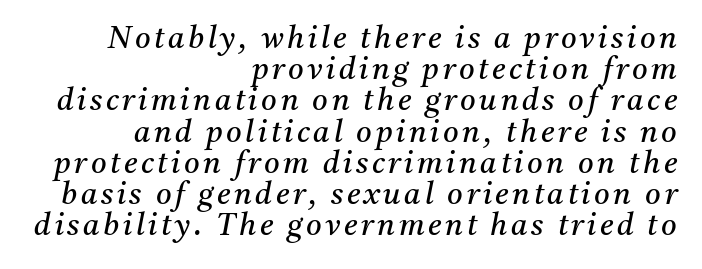
The image shows 30 px regular-weight serif type, italic (leaning right); set right-aligned, tight line spacing (1.04x), not underlined; medium stroke contrast and a medium x-height.
